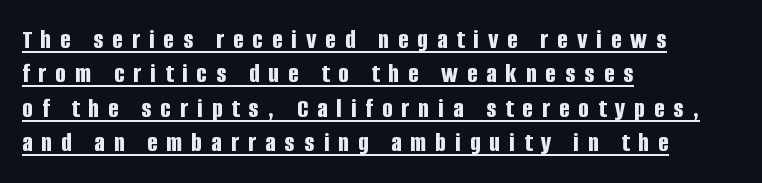
The image shows 28 px bold, condensed sans-serif type, upright; set left-aligned, line spacing 1.23x, unusually wide letter spacing (+0.32 em), underlined; low stroke contrast and a large x-height.
